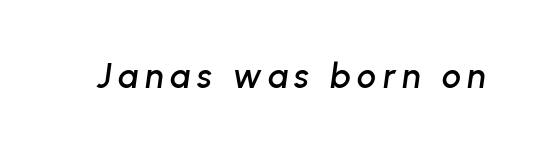
Words float on clear page, feet unadorned. Tall strokes in this sample are angled rather than plumb. Do the characters align in a grid? No, the font is proportional.
